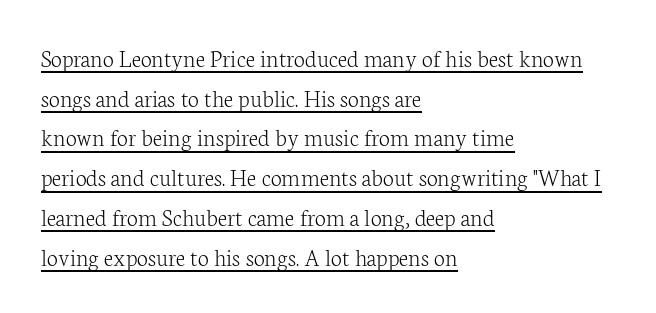
The image shows 25 px text type, upright; set left-aligned, normal line spacing (1.59x), normal letter spacing, underlined.
